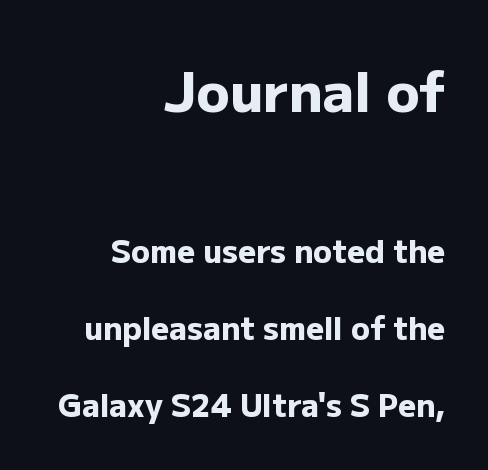
Q: Is the text bold? A: Yes.
Q: Is the text italic (slanted)? A: No, it is upright.
Q: Is the typeface a serif or a sans-serif typeface? A: Sans-serif.
Q: Is the text underlined? A: No.
Q: How is the paragraph aligned? A: Right-aligned.
Q: Is the spacing between letters normal or unusually wide? A: Normal.
Q: Is the spacing between lines tight, normal or loose? A: Loose.
Q: Which block of text is set in a larger size, the first (top) or the second (bottom)? A: The first (top) one.
Q: Width (condensed, normal, or wide)? A: Normal.
Q: Stroke contrast? A: Low.
Q: x-height? A: Medium.
Q: Monospaced? A: No.
